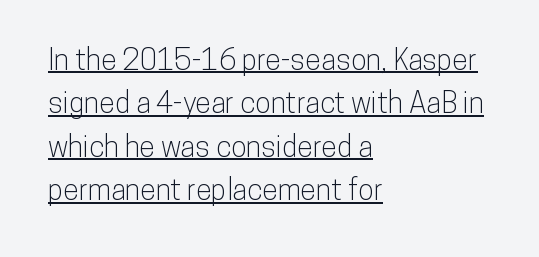
{"serif": "no", "italic": "no", "width": "condensed", "stroke_contrast": "low", "x_height": "medium", "monospaced": "no", "underline": "yes", "align": "left", "line_spacing": "normal", "line_spacing_ratio": 1.5, "letter_spacing": "normal", "letter_spacing_em": 0.0, "glyph_px": 29}
